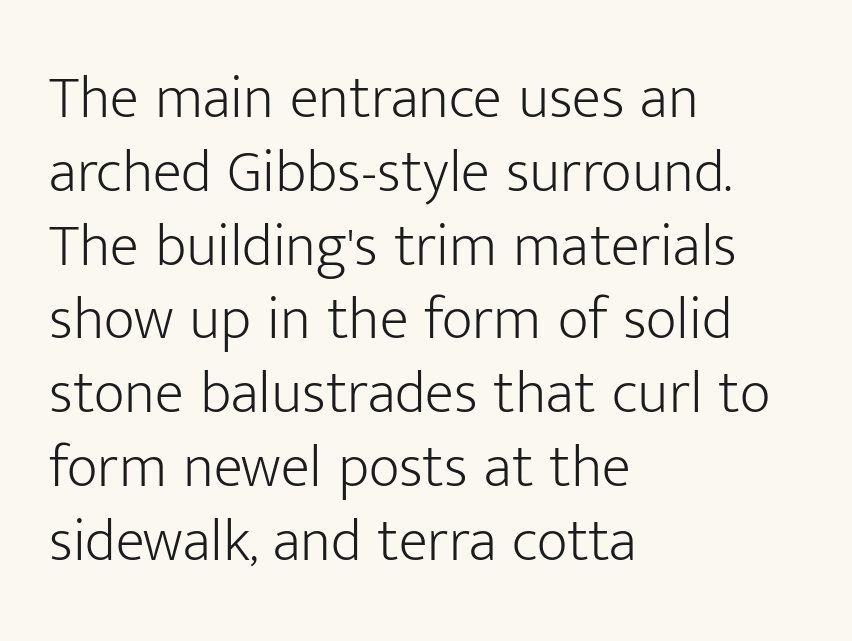
The image shows 60 px light sans-serif type, upright; set left-aligned, line spacing 1.23x, normal letter spacing, not underlined; low stroke contrast and a medium x-height.
